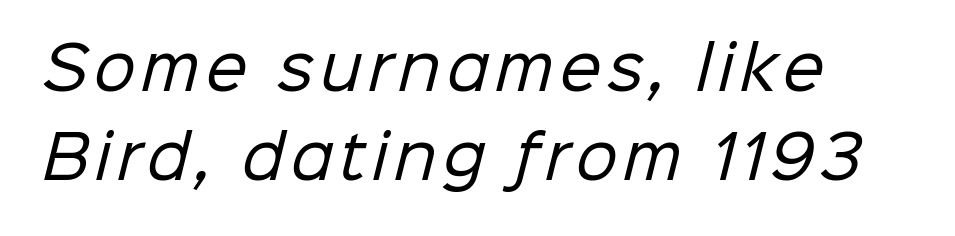
The image shows 59 px regular-weight sans-serif type; set left-aligned, normal line spacing (1.51x), not underlined; low stroke contrast and a medium x-height.
